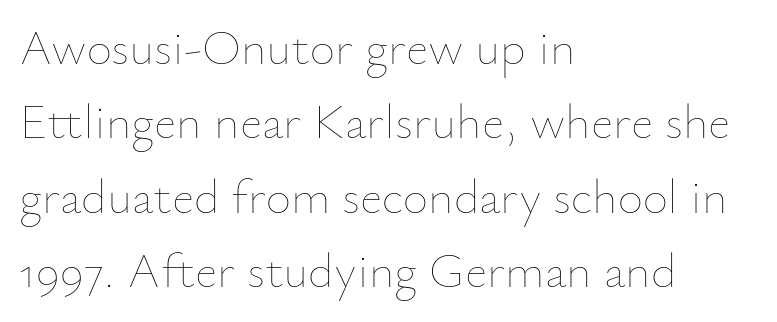
Q: Is the text bold? A: No.
Q: Is the text italic (slanted)? A: No, it is upright.
Q: Is the text underlined? A: No.
Q: How is the paragraph aligned? A: Left-aligned.
Q: Is the spacing between letters normal or unusually wide? A: Normal.
Q: Is the spacing between lines tight, normal or loose? A: Normal.
Q: Width (condensed, normal, or wide)? A: Normal.
Q: Stroke contrast? A: Low.
Q: x-height? A: Small.
Q: Monospaced? A: No.
